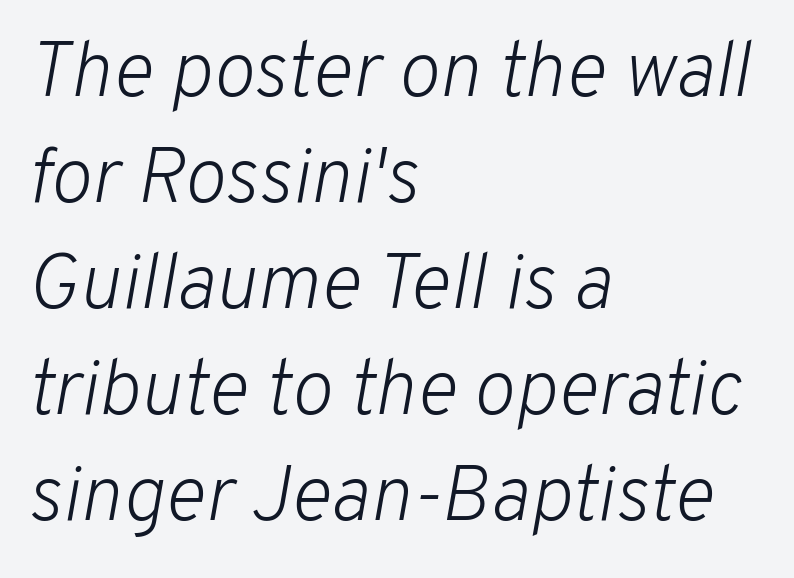
The image shows 78 px light type, italic (leaning right); set left-aligned, normal line spacing (1.36x), normal letter spacing, not underlined; low stroke contrast and a medium x-height.
